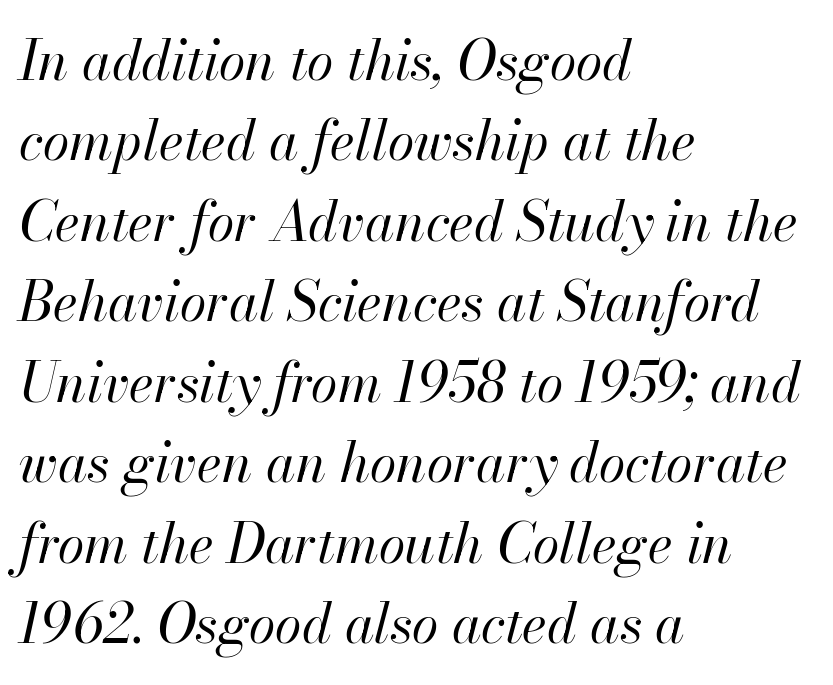
The image shows 54 px regular-weight type, italic (leaning right); set left-aligned, normal line spacing (1.49x), normal letter spacing, not underlined; high stroke contrast and a small x-height.
